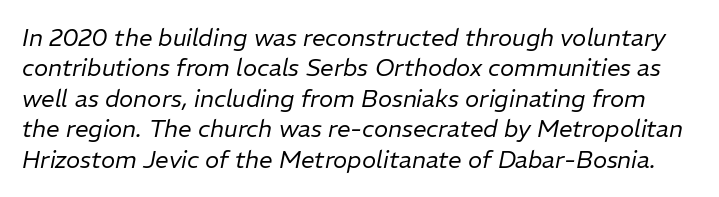
{"italic": "yes", "lean": "right", "slant_degrees": 11, "bold": "no", "underline": "no", "line_spacing": "normal", "line_spacing_ratio": 1.27, "letter_spacing": "normal", "letter_spacing_em": 0.0, "glyph_px": 24}
